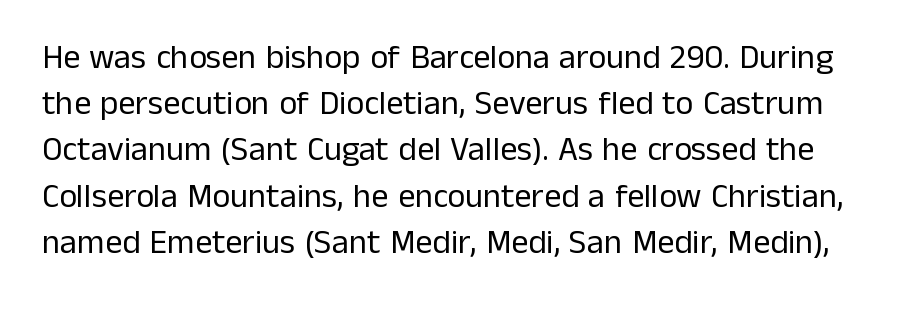
You could call the tracking neutral — neither tight nor loose. No heavy texture on the line: the type isn't bold. The letters stand straight up with perfectly vertical stems. Glance below the letters and you will spot only blank space. You could not count columns in this text — the font is proportionally spaced. Interline gaps are of average width in this sample.
